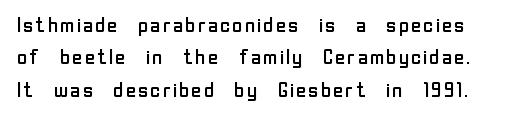
Q: Is the text bold? A: No.
Q: Is the text italic (slanted)? A: No, it is upright.
Q: Is the text underlined? A: No.
Q: Is the spacing between letters normal or unusually wide? A: Normal.
Q: Is the spacing between lines tight, normal or loose? A: Normal.
